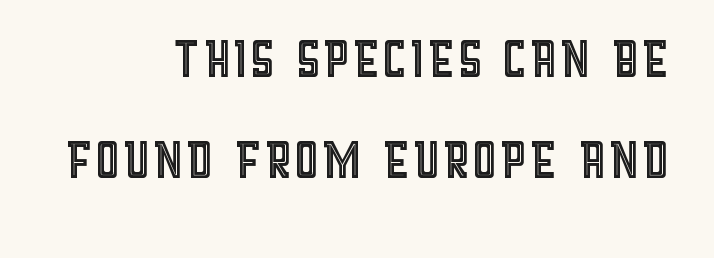
In CSS terms this would be text-align: right. Leading matches the norm, producing a regular column. Nothing unusual about the tracking: characters are spaced as the font intends. The type sits square on the baseline with zero lean. Think of a printed novel: that variable character pitch is what you see here.
